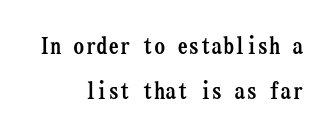
{"italic": "no", "bold": "yes", "underline": "no", "align": "right", "line_spacing": "loose", "line_spacing_ratio": 1.94, "letter_spacing": "normal", "letter_spacing_em": 0.0, "glyph_px": 23}
